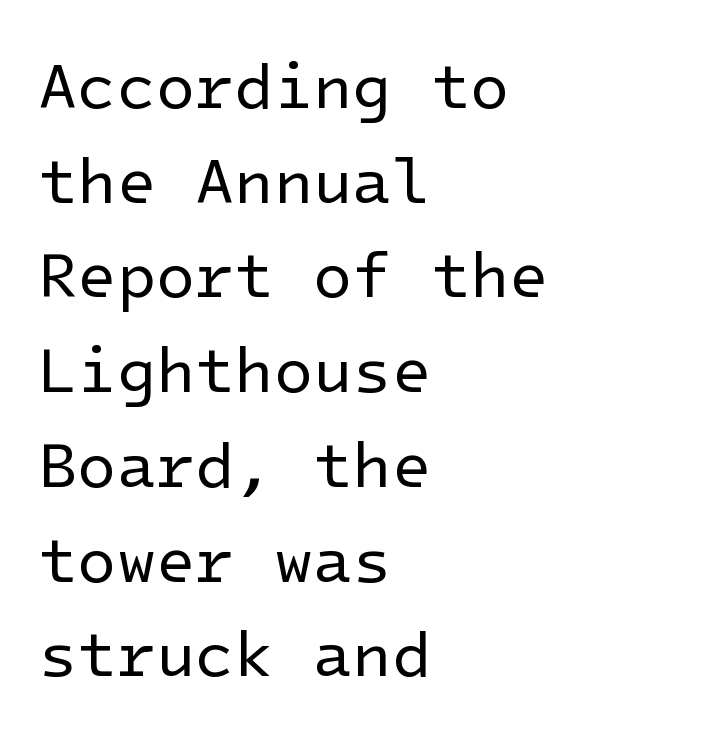
The weight tops out at a normal text grade. The glyphs are unaccompanied by any horizontal stroke below them. Each new line begins a customary step beneath the previous one. To sum up the face: it is a sans, with no serifs. In terms of posture, this sample is upright. Standard letterfit; no display-style spreading of the glyphs.
